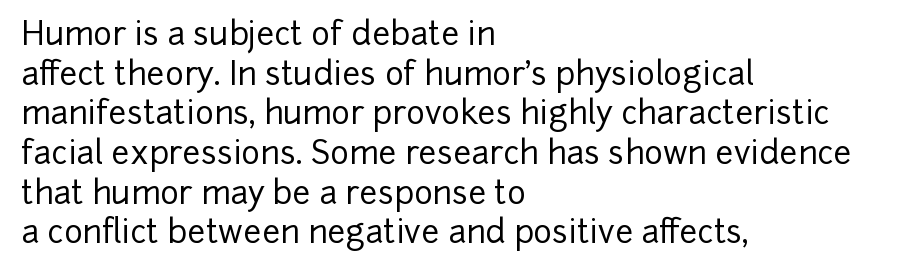
Q: Is the text italic (slanted)? A: No, it is upright.
Q: Is the typeface a serif or a sans-serif typeface? A: Sans-serif.
Q: Is the text underlined? A: No.
Q: How is the paragraph aligned? A: Left-aligned.
Q: Is the spacing between letters normal or unusually wide? A: Normal.
Q: Width (condensed, normal, or wide)? A: Normal.
Q: Stroke contrast? A: Low.
Q: x-height? A: Medium.
Q: Monospaced? A: No.
